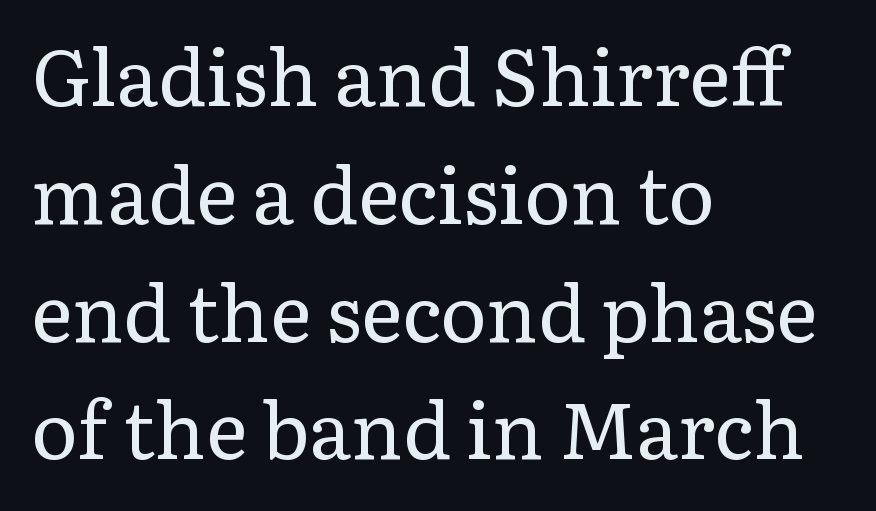
{"serif": "yes", "italic": "no", "bold": "no", "weight": "regular", "width": "normal", "stroke_contrast": "low", "x_height": "medium", "monospaced": "no", "underline": "no", "align": "left", "line_spacing": "normal", "line_spacing_ratio": 1.51, "letter_spacing": "normal", "letter_spacing_em": 0.0, "glyph_px": 78}
